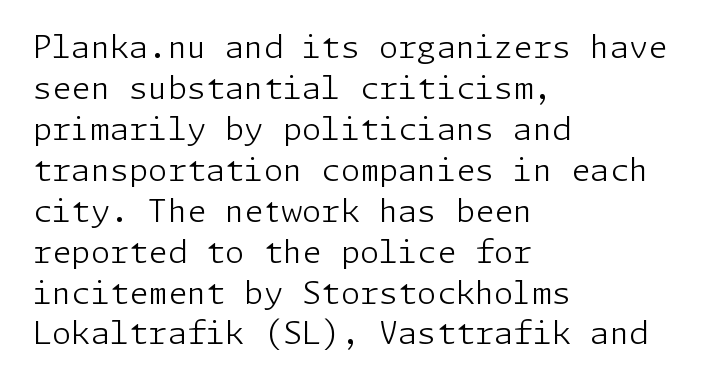
The line texture is even and compact thanks to regular tracking. Stroke terminals: plain, sans-serif. Teacher's note: observe the even left margin — that is flush-left alignment. The strokes are not fattened; the text isn't bold. Posture: upright roman.
